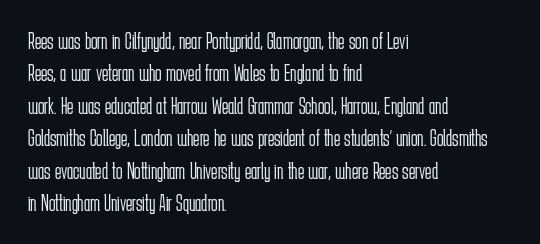
{"italic": "no", "bold": "no", "underline": "no", "align": "left", "line_spacing": "normal", "line_spacing_ratio": 1.35, "letter_spacing": "normal", "letter_spacing_em": 0.0, "glyph_px": 24}
